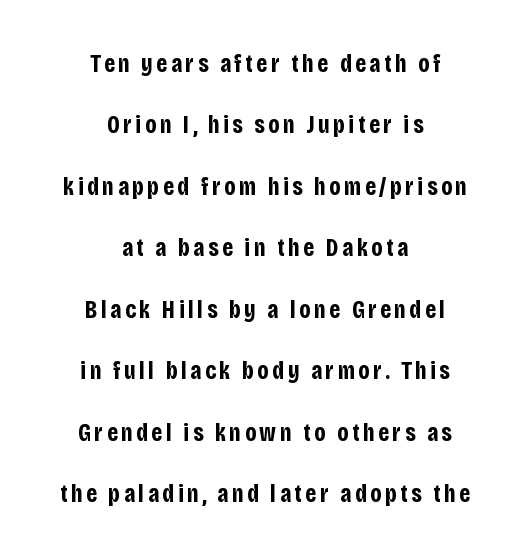
Q: Is the text bold? A: Yes.
Q: Is the text italic (slanted)? A: No, it is upright.
Q: Is the text underlined? A: No.
Q: How is the paragraph aligned? A: Centered.
Q: Is the spacing between lines tight, normal or loose? A: Loose.
